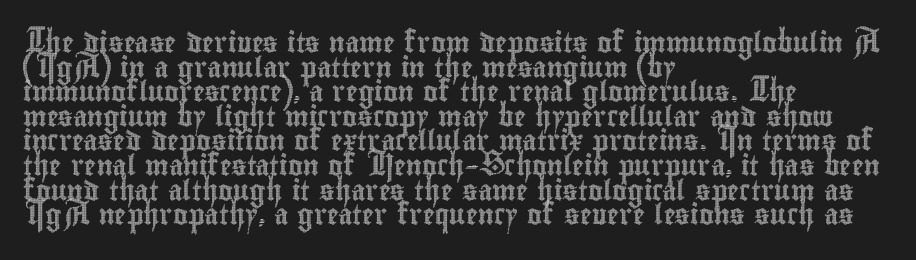
{"italic": "no", "underline": "no", "align": "left", "line_spacing_ratio": 1.23, "letter_spacing": "normal", "letter_spacing_em": 0.0, "glyph_px": 20}
